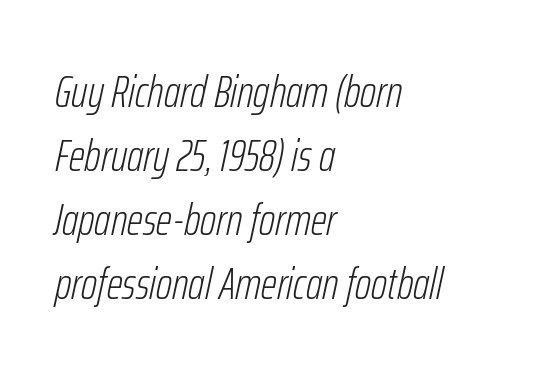
Q: Is the text bold? A: No.
Q: Is the text italic (slanted)? A: Yes, it leans right by about 12 degrees.
Q: Is the text underlined? A: No.
Q: How is the paragraph aligned? A: Left-aligned.
Q: Is the spacing between letters normal or unusually wide? A: Normal.
Q: Is the spacing between lines tight, normal or loose? A: Normal.
Q: Width (condensed, normal, or wide)? A: Condensed.
Q: Stroke contrast? A: Low.
Q: x-height? A: Medium.
Q: Monospaced? A: No.
